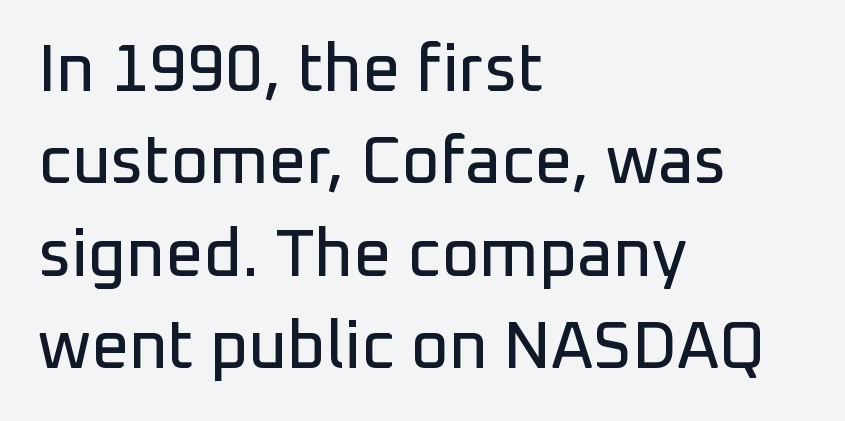
Q: Is the text italic (slanted)? A: No, it is upright.
Q: Is the typeface a serif or a sans-serif typeface? A: Sans-serif.
Q: Is the text underlined? A: No.
Q: How is the paragraph aligned? A: Left-aligned.
Q: Is the spacing between letters normal or unusually wide? A: Normal.
Q: Is the spacing between lines tight, normal or loose? A: Normal.
Q: Width (condensed, normal, or wide)? A: Normal.
Q: Stroke contrast? A: Low.
Q: x-height? A: Medium.
Q: Monospaced? A: No.
